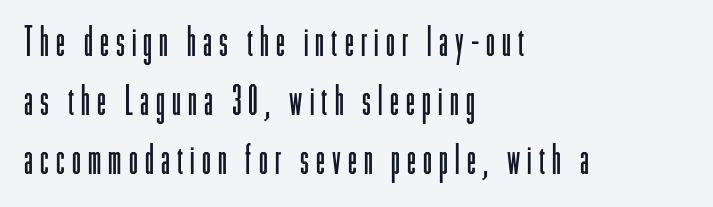
The image shows 40 px light, condensed sans-serif type, upright; set left-aligned, normal line spacing (1.47x), not underlined; low stroke contrast and a medium x-height.
